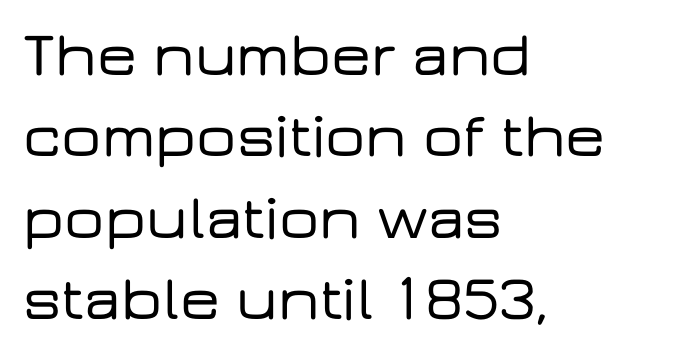
The image shows 63 px wide sans-serif type, upright; set left-aligned, normal line spacing (1.29x), normal letter spacing, not underlined; low stroke contrast and a medium x-height.
